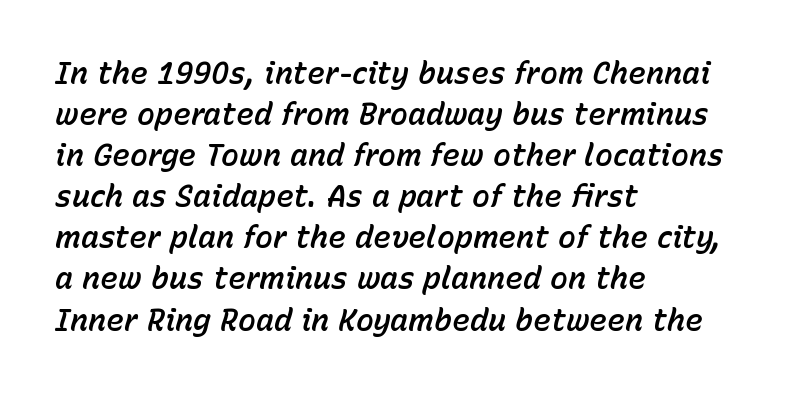
The image shows 30 px text type, italic (leaning right); set left-aligned, normal line spacing (1.37x), normal letter spacing, not underlined; low stroke contrast and a medium x-height.
